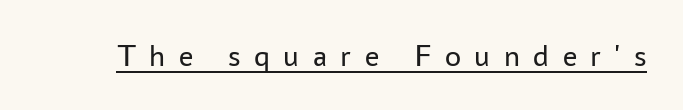
The lettering is marked with a stroke running underneath it. Do the letters lean? They stand straight. The face looks like a standard text weight, possibly lighter. Classification — sans serif.
